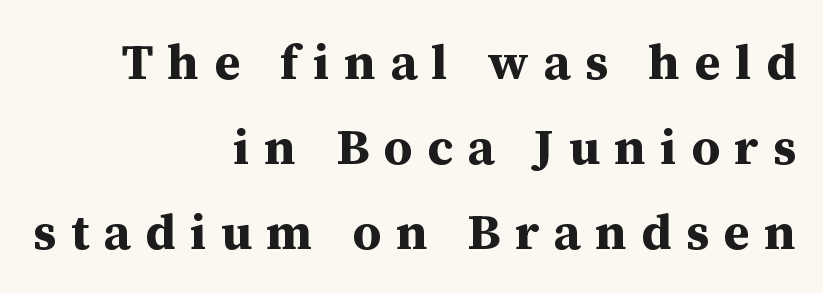
{"serif": "yes", "italic": "no", "bold": "yes", "weight": "bold", "width": "normal", "stroke_contrast": "medium", "x_height": "medium", "monospaced": "no", "underline": "no", "align": "right", "line_spacing": "normal", "line_spacing_ratio": 1.7, "letter_spacing": "wide", "letter_spacing_em": 0.29, "glyph_px": 50}
